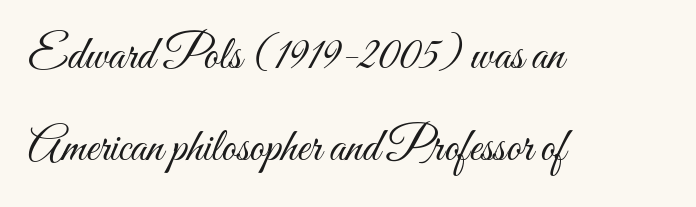
In terms of letterspacing, this is plain default setting. Stroke mass is kept to a normal reading level or below. The face used here is proportionally spaced, like ordinary book or web type. The gap between lines stays unmarked.
